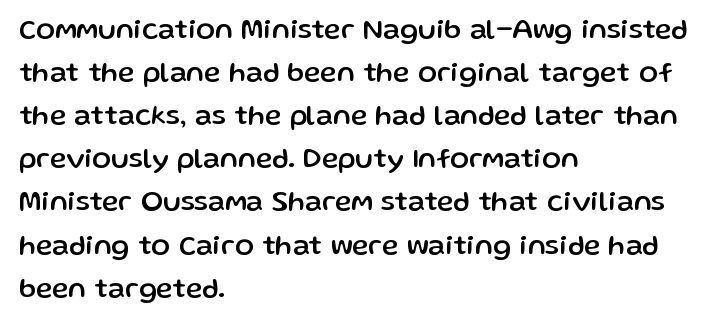
Vertically, the passage feels balanced, rows spaced as you'd expect. What kind of face is this? One without serifs — a sans. Here the designer chose a conventional face with non-uniform glyph widths. Look at the tracking — it's just the regular setting, nothing added. Designer's note — italics off, roman on.
